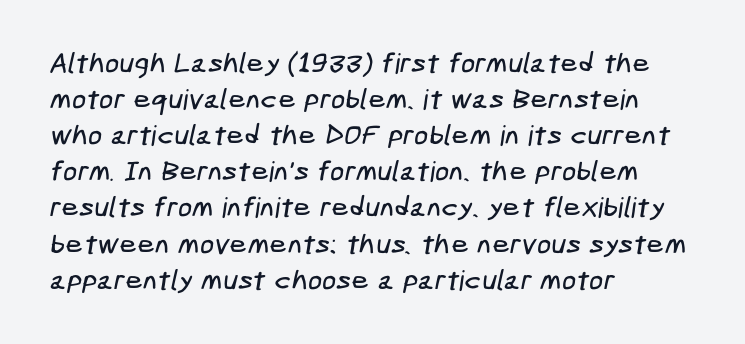
Letterform terminals end flat and unadorned throughout the passage. Default kerning and tracking; the words read as compact shapes. Reading down the block, your eye returns to a fixed left position each line. Compared with typical paragraphs, the rows here are spaced about the same. This rendering features lettering with no underline.
